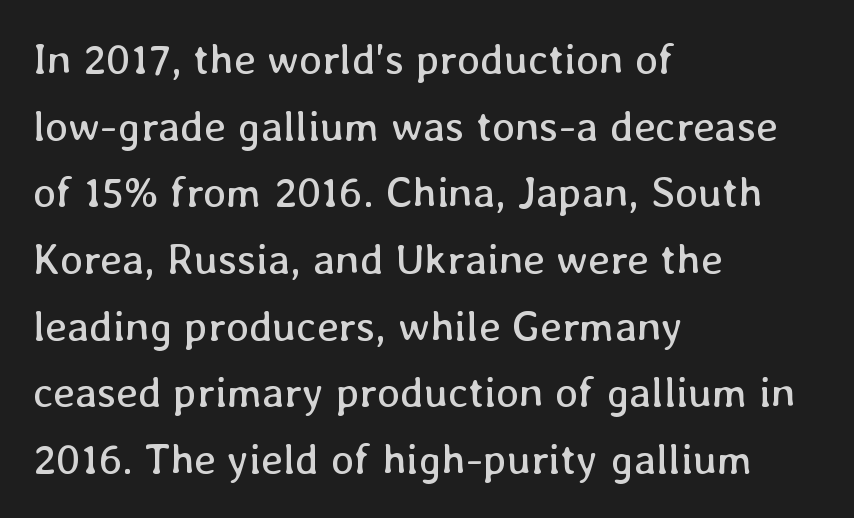
{"italic": "no", "bold": "no", "weight": "regular", "width": "normal", "stroke_contrast": "low", "x_height": "medium", "monospaced": "no", "underline": "no", "align": "left", "line_spacing": "normal", "line_spacing_ratio": 1.55, "letter_spacing": "normal", "letter_spacing_em": 0.0, "glyph_px": 43}
